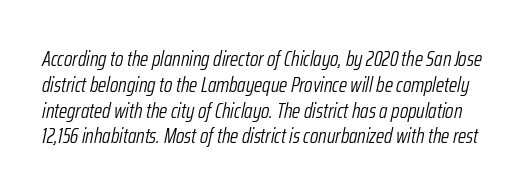
{"italic": "yes", "lean": "right", "slant_degrees": 12, "bold": "no", "underline": "no", "line_spacing_ratio": 1.23, "letter_spacing": "normal", "letter_spacing_em": 0.0, "glyph_px": 21}
